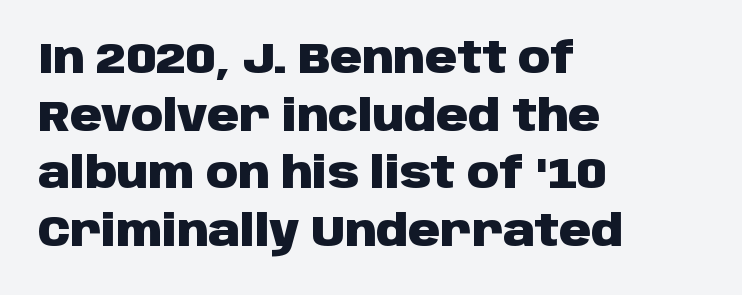
The image shows 44 px heavy sans-serif type, upright; set left-aligned, normal line spacing (1.31x), normal letter spacing, not underlined; low stroke contrast and a large x-height.
